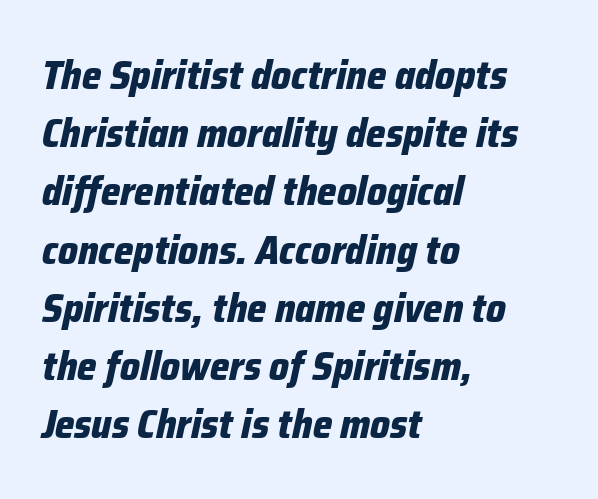
{"italic": "yes", "lean": "right", "slant_degrees": 12, "bold": "yes", "weight": "bold", "width": "condensed", "stroke_contrast": "low", "x_height": "medium", "monospaced": "no", "underline": "no", "align": "left", "line_spacing": "normal", "line_spacing_ratio": 1.42, "letter_spacing": "normal", "letter_spacing_em": 0.0, "glyph_px": 41}
